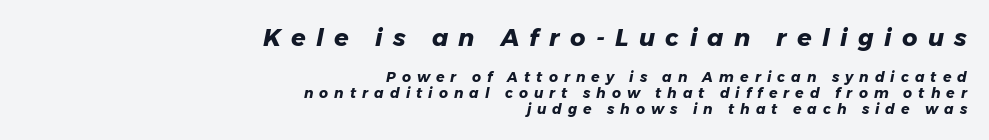
{"italic": "yes", "lean": "right", "slant_degrees": 11, "bold": "yes", "underline": "no", "align": "right", "line_spacing": "tight", "line_spacing_ratio": 1.13, "letter_spacing": "wide", "letter_spacing_em": 0.43, "larger_block": "first", "size_ratio": 1.71, "glyph_px": 24}
